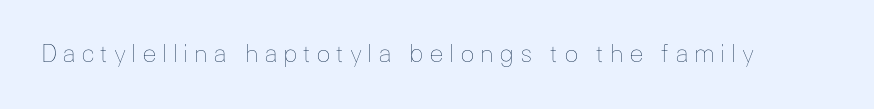
Q: Is the text bold? A: No.
Q: Is the text italic (slanted)? A: No, it is upright.
Q: Is the text underlined? A: No.
Q: Is the spacing between letters normal or unusually wide? A: Unusually wide.
